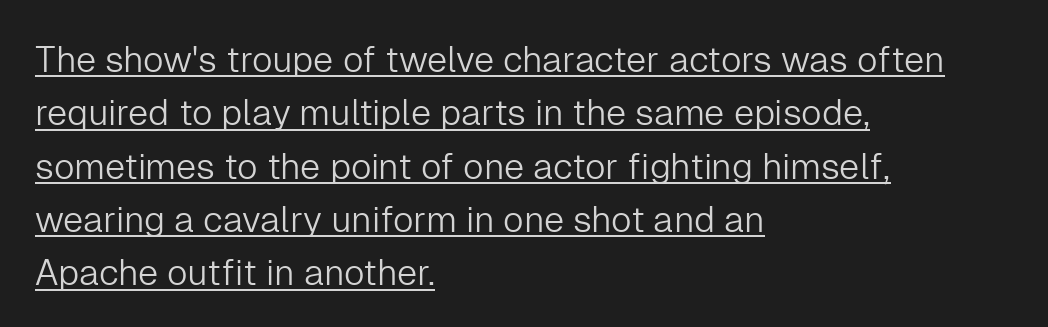
Q: Is the text bold? A: No.
Q: Is the text italic (slanted)? A: No, it is upright.
Q: Is the typeface a serif or a sans-serif typeface? A: Sans-serif.
Q: Is the text underlined? A: Yes.
Q: How is the paragraph aligned? A: Left-aligned.
Q: Is the spacing between letters normal or unusually wide? A: Normal.
Q: Is the spacing between lines tight, normal or loose? A: Normal.
Q: Width (condensed, normal, or wide)? A: Normal.
Q: Stroke contrast? A: Low.
Q: x-height? A: Medium.
Q: Monospaced? A: No.
